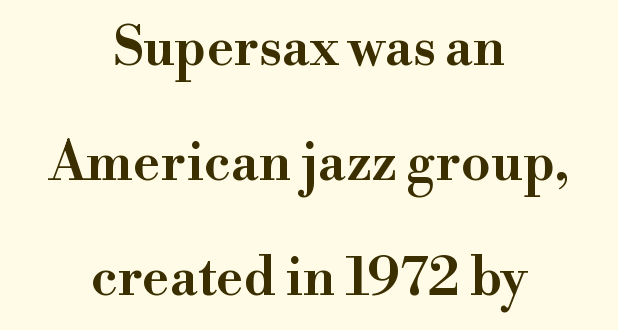
The image shows 53 px semibold serif type, upright; set centered, loose line spacing (2.17x), normal letter spacing, not underlined; high stroke contrast and a small x-height.
